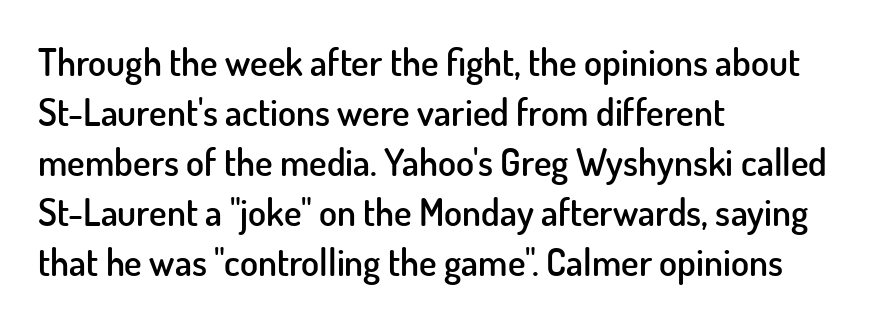
The passage shown is semibold, sitting just below true bold. Does the leading feel generous? No, just average. The face used here is rendered with its standard letterfit. No word sits above an underline.
